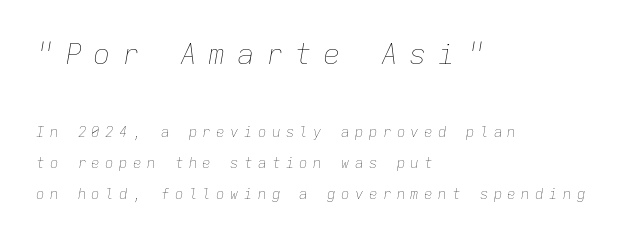
Q: Is the text bold? A: No.
Q: Is the text italic (slanted)? A: Yes, it leans right by about 9 degrees.
Q: Is the text underlined? A: No.
Q: How is the paragraph aligned? A: Left-aligned.
Q: Is the spacing between letters normal or unusually wide? A: Unusually wide.
Q: Is the spacing between lines tight, normal or loose? A: Loose.
Q: Which block of text is set in a larger size, the first (top) or the second (bottom)? A: The first (top) one.
Q: Width (condensed, normal, or wide)? A: Normal.
Q: Stroke contrast? A: Low.
Q: x-height? A: Medium.
Q: Monospaced? A: Yes.
